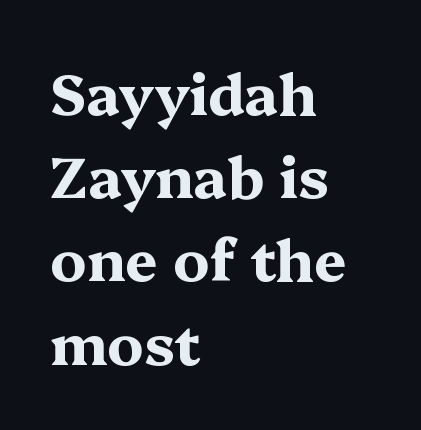
Q: Is the text bold? A: Yes.
Q: Is the text italic (slanted)? A: No, it is upright.
Q: Is the typeface a serif or a sans-serif typeface? A: Serif.
Q: Is the text underlined? A: No.
Q: How is the paragraph aligned? A: Left-aligned.
Q: Is the spacing between letters normal or unusually wide? A: Normal.
Q: Is the spacing between lines tight, normal or loose? A: Normal.
Q: Width (condensed, normal, or wide)? A: Wide.
Q: Stroke contrast? A: Medium.
Q: x-height? A: Medium.
Q: Monospaced? A: No.
